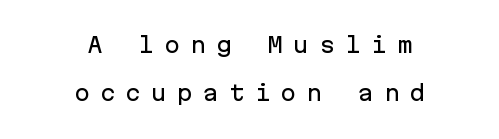
{"italic": "no", "underline": "no", "align": "center", "line_spacing": "loose", "line_spacing_ratio": 2.3, "letter_spacing": "wide", "letter_spacing_em": 0.48, "glyph_px": 21}
